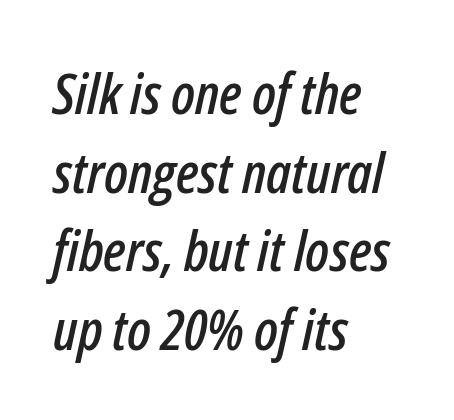
Horizontally, the lines are justified to the leading edge only. The glyphs are unaccompanied by any horizontal stroke below them. The space between consecutive lines is moderate. A typesetter would call this zero additional tracking. The face used here has a pronounced slope to its letters.
